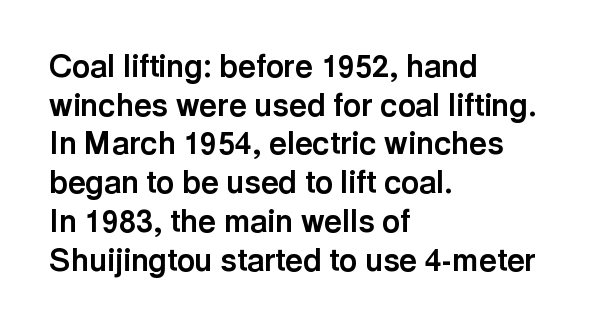
The image shows 31 px bold sans-serif type, upright; set left-aligned, normal line spacing (1.25x), normal letter spacing, not underlined; a medium x-height.
